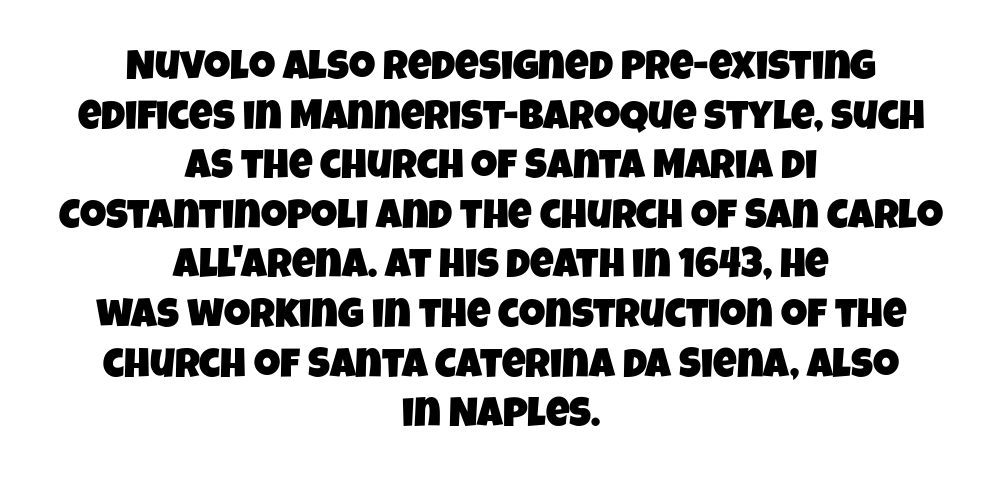
Typeset on center — no edge is straight. The letters advance in unequal steps, a hallmark of proportional type. Typographically, this falls in the sans-serif category. Each word holds together tightly as a unit, with standard inter-letter gaps. The specimen omits any rule beneath the text block's lines.
